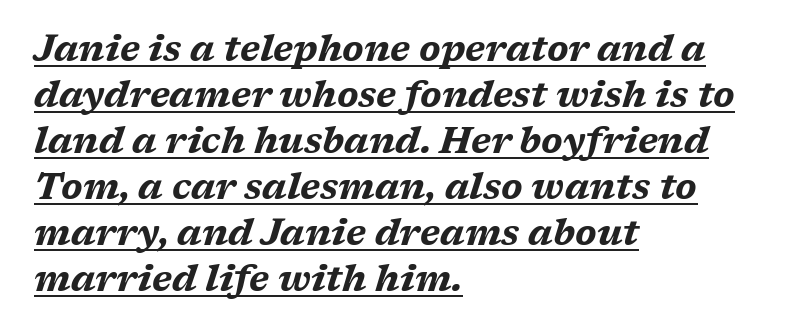
The image shows 36 px bold, wide type, italic (leaning right); set left-aligned, normal line spacing (1.28x), normal letter spacing, underlined; medium stroke contrast and a medium x-height.
